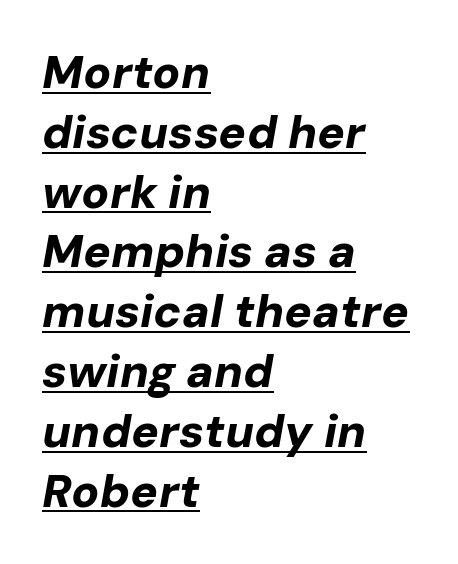
Q: Is the text bold? A: Yes.
Q: Is the text italic (slanted)? A: Yes, it leans right by about 10 degrees.
Q: Is the text underlined? A: Yes.
Q: How is the paragraph aligned? A: Left-aligned.
Q: Is the spacing between letters normal or unusually wide? A: Normal.
Q: Is the spacing between lines tight, normal or loose? A: Normal.
Q: Width (condensed, normal, or wide)? A: Normal.
Q: Stroke contrast? A: Low.
Q: x-height? A: Medium.
Q: Monospaced? A: No.
